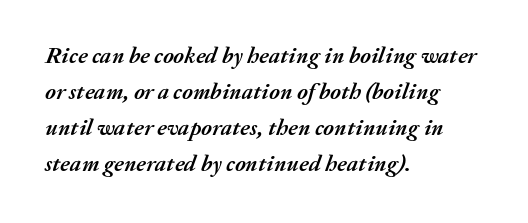
Q: Is the text bold? A: Yes.
Q: Is the text italic (slanted)? A: Yes, it leans right by about 20 degrees.
Q: Is the text underlined? A: No.
Q: How is the paragraph aligned? A: Left-aligned.
Q: Is the spacing between letters normal or unusually wide? A: Normal.
Q: Is the spacing between lines tight, normal or loose? A: Normal.
